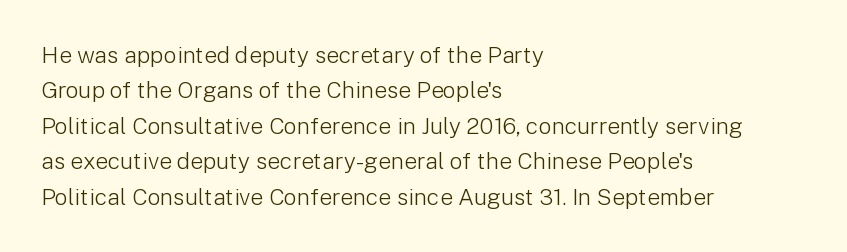
{"italic": "no", "bold": "no", "underline": "no", "align": "left", "line_spacing": "normal", "line_spacing_ratio": 1.54, "letter_spacing": "normal", "letter_spacing_em": 0.0, "glyph_px": 23}
